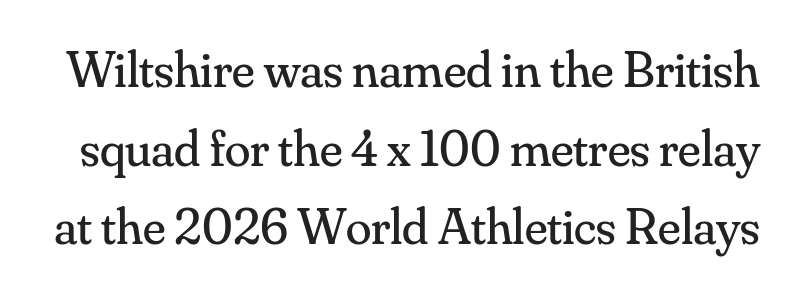
Unmarked baselines from the first word to the last. Unlike italic type, these characters show no tilt at all. The letters carry serifs — small finishing strokes at the ends of their stems. The passage shown stacks its lines at a standard gap. Each letter keeps its own natural width here, so spacing adapts to shape.
